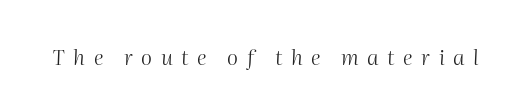
Yep, that's italic — everything's leaning. Letters rest on an invisible, unmarked baseline. On a weight scale, this lands at 450 or below. You could only call the tracking loose — the letters float apart.
